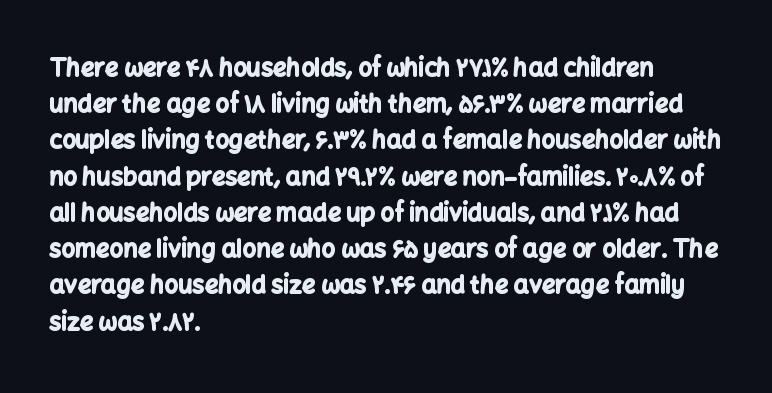
{"italic": "no", "bold": "yes", "underline": "no", "align": "left", "line_spacing": "normal", "line_spacing_ratio": 1.51, "letter_spacing": "normal", "letter_spacing_em": 0.0, "glyph_px": 24}
